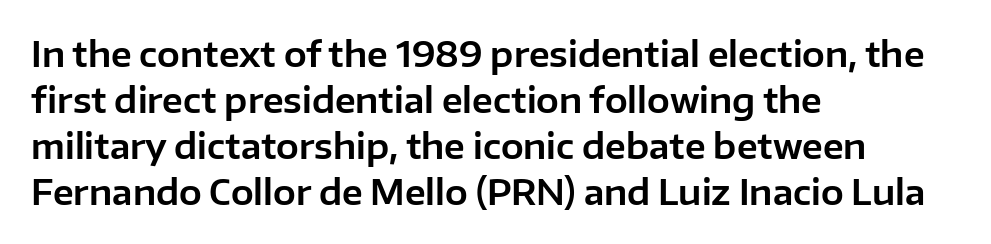
The space between consecutive lines is moderate. What kind of face is this? One without serifs — a sans. Every stem runs plumb, perpendicular to the baseline. Layout note: lines flush left. You could not count columns in this text — the font is proportionally spaced.
